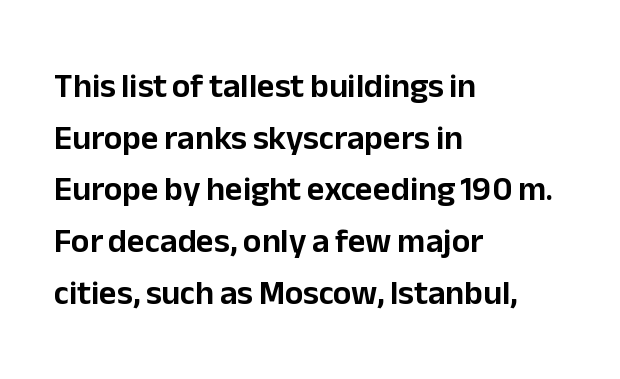
Q: Is the text italic (slanted)? A: No, it is upright.
Q: Is the typeface a serif or a sans-serif typeface? A: Sans-serif.
Q: Is the text underlined? A: No.
Q: How is the paragraph aligned? A: Left-aligned.
Q: Is the spacing between letters normal or unusually wide? A: Normal.
Q: Is the spacing between lines tight, normal or loose? A: Normal.
Q: Width (condensed, normal, or wide)? A: Normal.
Q: Stroke contrast? A: Low.
Q: x-height? A: Medium.
Q: Monospaced? A: No.
